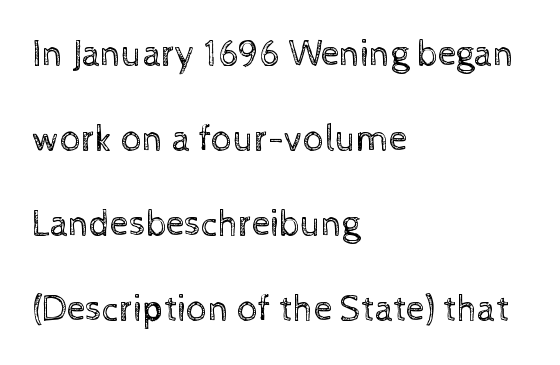
The image shows 37 px regular-weight type, upright; set left-aligned, loose line spacing (2.3x), normal letter spacing, not underlined; a medium x-height.
